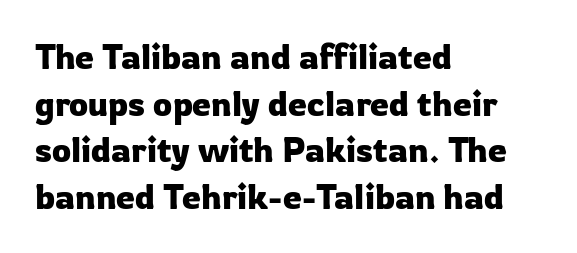
Q: Is the text italic (slanted)? A: No, it is upright.
Q: Is the typeface a serif or a sans-serif typeface? A: Sans-serif.
Q: Is the text underlined? A: No.
Q: How is the paragraph aligned? A: Left-aligned.
Q: Is the spacing between letters normal or unusually wide? A: Normal.
Q: Is the spacing between lines tight, normal or loose? A: Normal.
Q: Width (condensed, normal, or wide)? A: Normal.
Q: Stroke contrast? A: Low.
Q: x-height? A: Medium.
Q: Monospaced? A: No.
